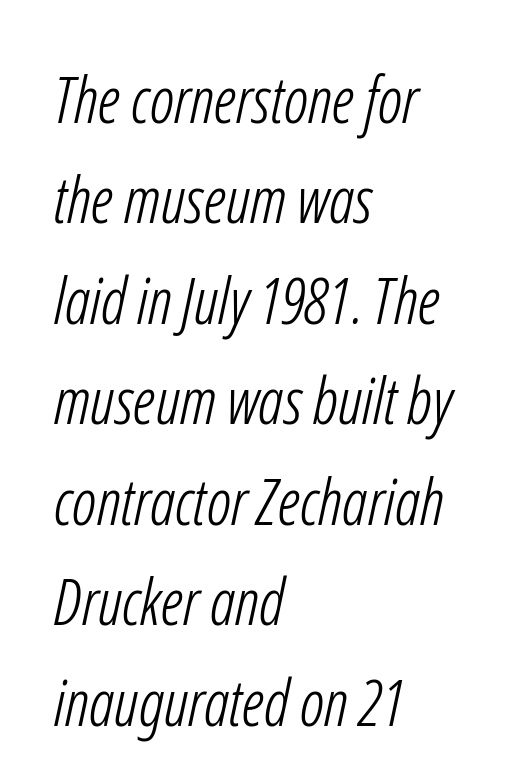
Leftover space on each line is placed entirely after the last word. Honestly, there is no underline to notice here at all. Typographically, this falls in the sans-serif category. If you measured baseline to baseline, you'd find a middling distance. Nobody touched the tracking dial on this one.
